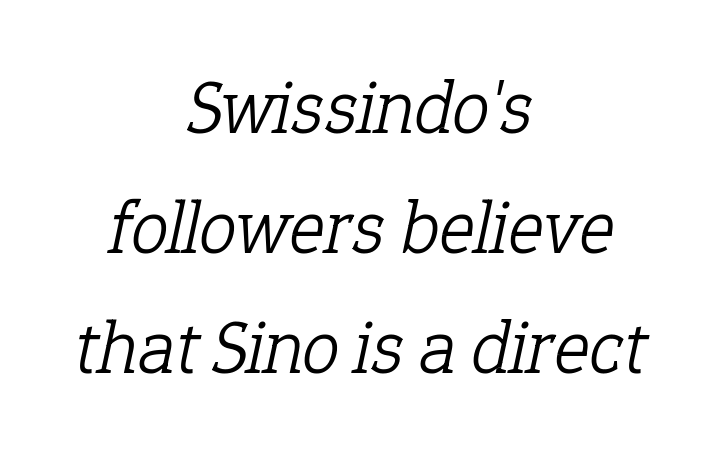
The image shows 76 px light serif type, italic (leaning right); set centered, normal line spacing (1.58x), normal letter spacing, not underlined; low stroke contrast and a medium x-height.
